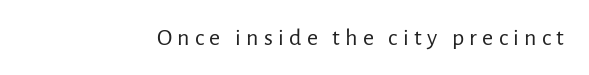
Q: Is the text bold? A: No.
Q: Is the text italic (slanted)? A: No, it is upright.
Q: Is the text underlined? A: No.
Q: Is the spacing between letters normal or unusually wide? A: Unusually wide.
